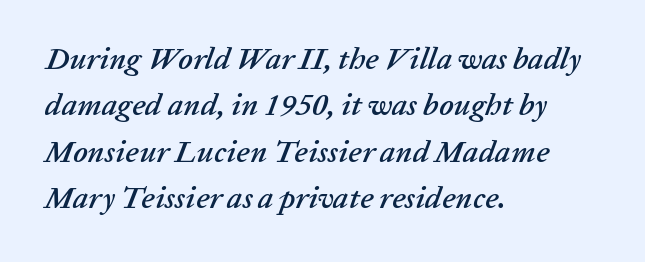
Q: Is the text italic (slanted)? A: Yes, it leans right by about 20 degrees.
Q: Is the text underlined? A: No.
Q: How is the paragraph aligned? A: Left-aligned.
Q: Is the spacing between letters normal or unusually wide? A: Normal.
Q: Is the spacing between lines tight, normal or loose? A: Normal.
Q: Width (condensed, normal, or wide)? A: Normal.
Q: Stroke contrast? A: Low.
Q: x-height? A: Medium.
Q: Monospaced? A: No.
